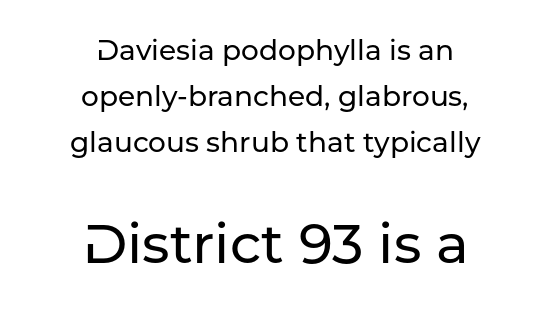
The image shows 55 px sans-serif type, upright; set centered, normal line spacing (1.65x), normal letter spacing, not underlined; the second (bottom) block is 1.96x larger; low stroke contrast and a medium x-height.
